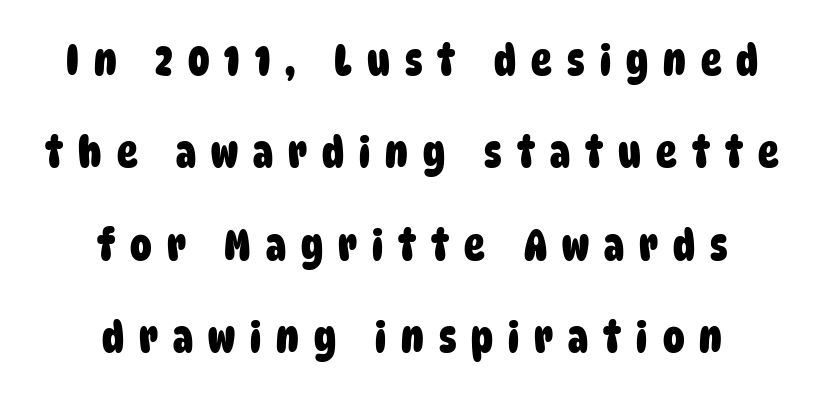
Q: Is the text bold? A: Yes.
Q: Is the typeface a serif or a sans-serif typeface? A: Sans-serif.
Q: Is the text underlined? A: No.
Q: How is the paragraph aligned? A: Centered.
Q: Is the spacing between letters normal or unusually wide? A: Unusually wide.
Q: Is the spacing between lines tight, normal or loose? A: Loose.
Q: Width (condensed, normal, or wide)? A: Condensed.
Q: Stroke contrast? A: Low.
Q: x-height? A: Large.
Q: Monospaced? A: No.
